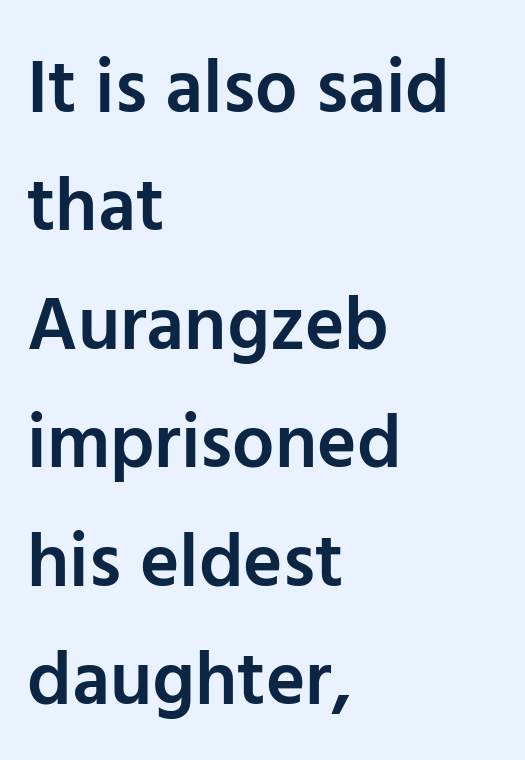
{"serif": "no", "italic": "no", "bold": "semi", "weight": "semibold", "width": "normal", "stroke_contrast": "low", "x_height": "medium", "monospaced": "no", "underline": "no", "align": "left", "line_spacing": "normal", "line_spacing_ratio": 1.58, "letter_spacing": "normal", "letter_spacing_em": 0.0, "glyph_px": 75}
